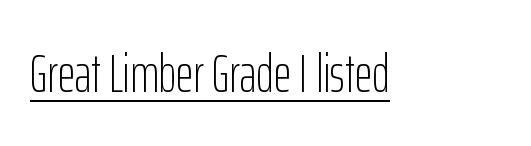
Q: Is the text bold? A: No.
Q: Is the text italic (slanted)? A: No, it is upright.
Q: Is the typeface a serif or a sans-serif typeface? A: Sans-serif.
Q: Is the text underlined? A: Yes.
Q: Is the spacing between letters normal or unusually wide? A: Normal.
Q: Width (condensed, normal, or wide)? A: Condensed.
Q: Stroke contrast? A: Low.
Q: x-height? A: Medium.
Q: Monospaced? A: No.
